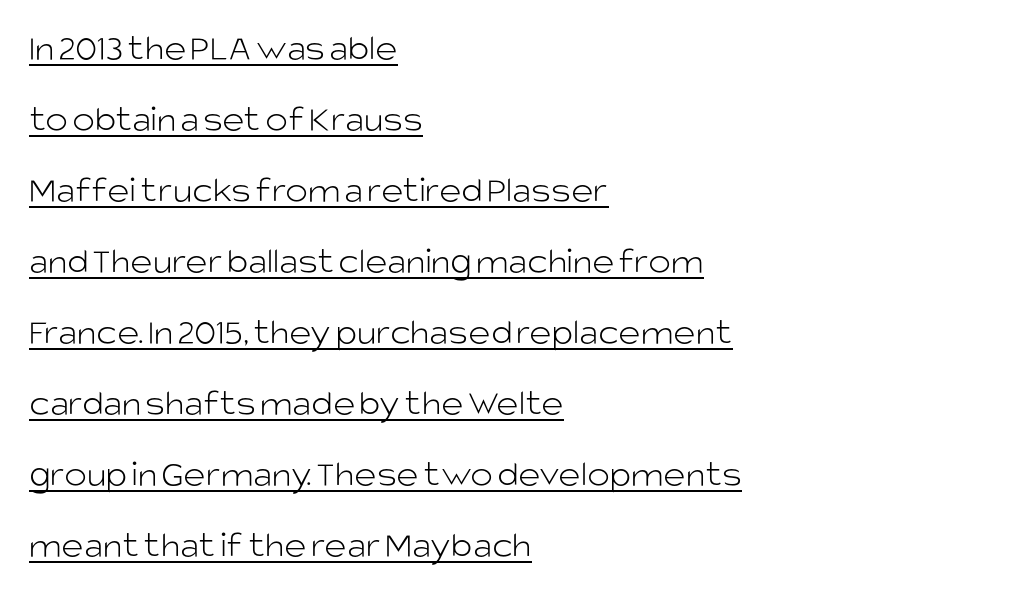
Q: Is the text bold? A: No.
Q: Is the text italic (slanted)? A: No, it is upright.
Q: Is the typeface a serif or a sans-serif typeface? A: Sans-serif.
Q: Is the text underlined? A: Yes.
Q: How is the paragraph aligned? A: Left-aligned.
Q: Is the spacing between letters normal or unusually wide? A: Normal.
Q: Width (condensed, normal, or wide)? A: Normal.
Q: Stroke contrast? A: Low.
Q: x-height? A: Large.
Q: Monospaced? A: No.
